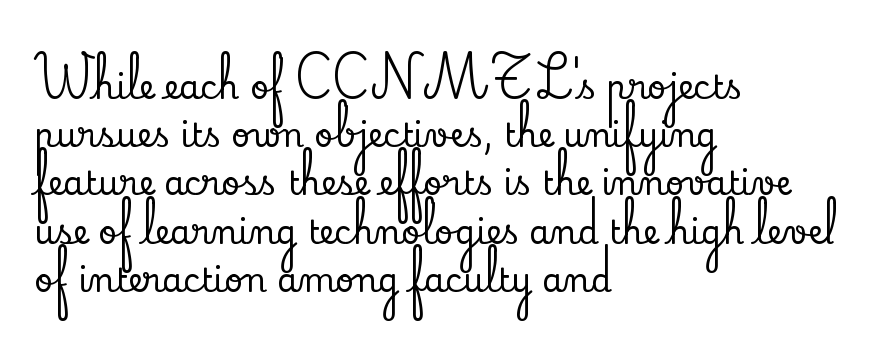
{"serif": "yes", "italic": "no", "width": "normal", "stroke_contrast": "low", "x_height": "small", "monospaced": "no", "underline": "no", "align": "left", "line_spacing": "normal", "line_spacing_ratio": 1.46, "letter_spacing": "normal", "letter_spacing_em": 0.0, "glyph_px": 33}
